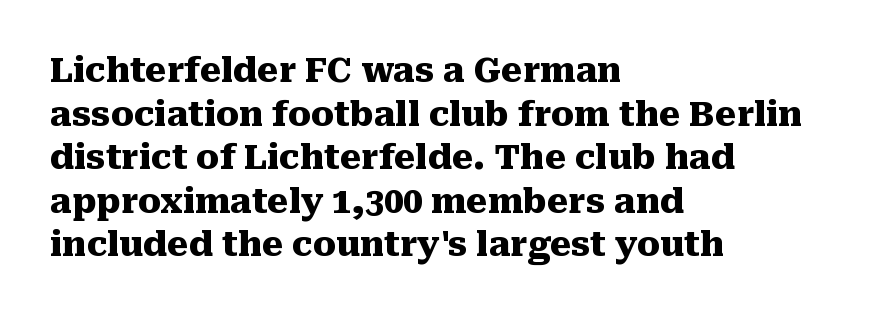
{"serif": "yes", "italic": "no", "bold": "yes", "weight": "heavy", "width": "normal", "stroke_contrast": "medium", "x_height": "medium", "monospaced": "no", "underline": "no", "align": "left", "line_spacing": "normal", "line_spacing_ratio": 1.28, "letter_spacing": "normal", "letter_spacing_em": 0.0, "glyph_px": 34}
